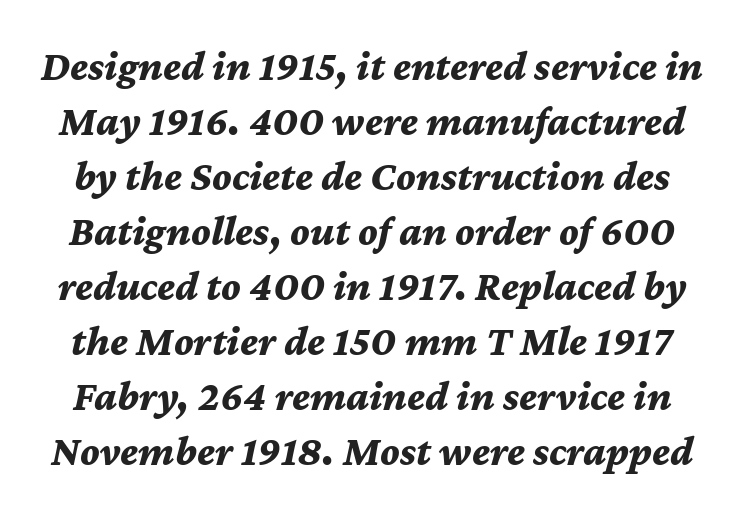
The image shows 42 px bold type, italic (leaning right); set normal line spacing (1.31x), normal letter spacing, not underlined; medium stroke contrast and a medium x-height.
